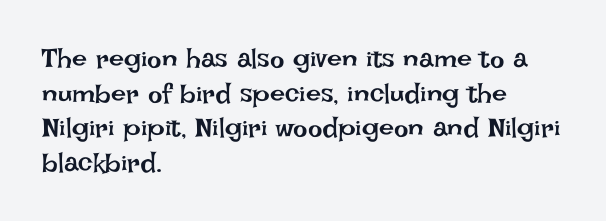
The block of text has a typical density, with ordinary space between rows. Which margin do the lines hug? The left one — the right edge is uneven. The space directly below the letters is spotless. This is the regular roman posture of the typeface. Does extra space separate the letters? No, they use regular spacing.
